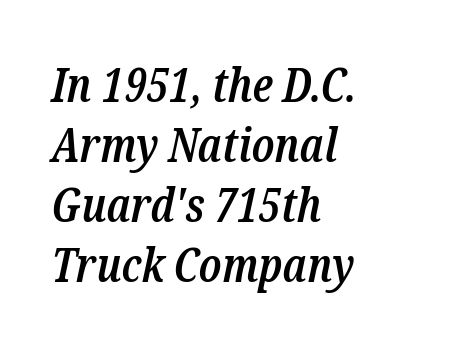
The image shows 47 px semibold, condensed serif type, italic (leaning right); set left-aligned, normal line spacing (1.28x), normal letter spacing, not underlined; low stroke contrast and a medium x-height.
